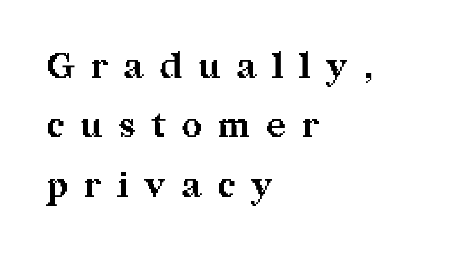
Quick note: underline off. Each letter's strokes conclude with small projecting serifs. How would I describe the line gaps? Plain and ordinary. A full-strength bold gives these letters their thick strokes. All the whitespace from short lines collects on the right.
